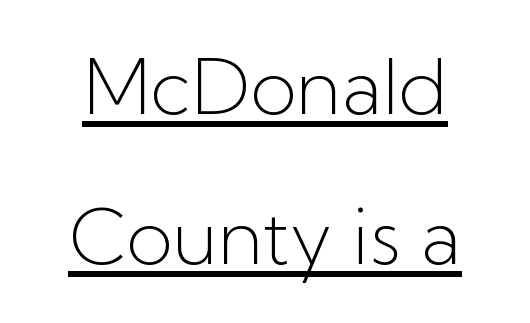
Honestly, the letter spacing is just normal — you wouldn't notice it. The passage shown is typed in a proportional face where columns would drift. In terms of leading, this rendering errs on the spacious side. Vertical stems look standard width or narrower in stroke. What decoration does the sample have? An underline. Italic? Not at all — the glyphs are vertical.
